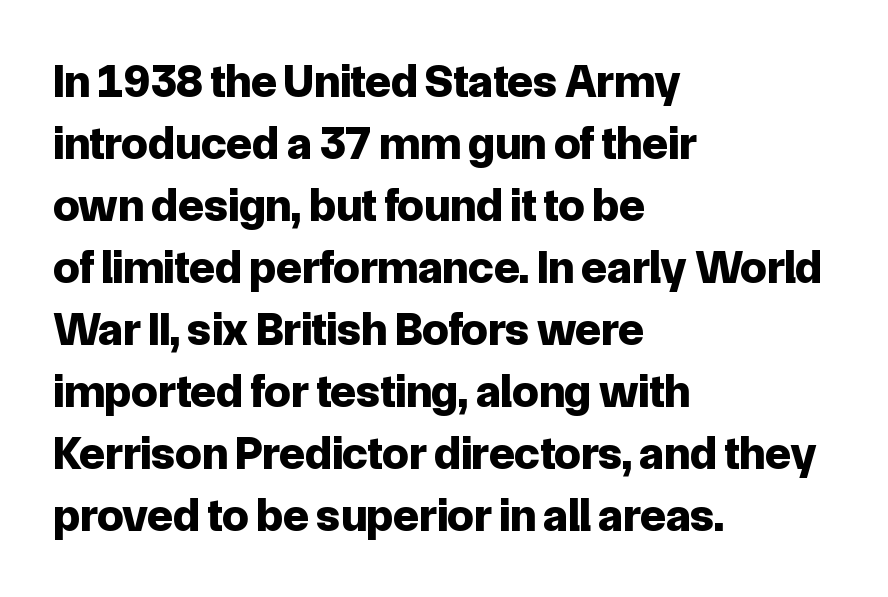
The image shows 47 px bold sans-serif type, upright; set left-aligned, normal line spacing (1.32x), normal letter spacing, not underlined; low stroke contrast and a medium x-height.
